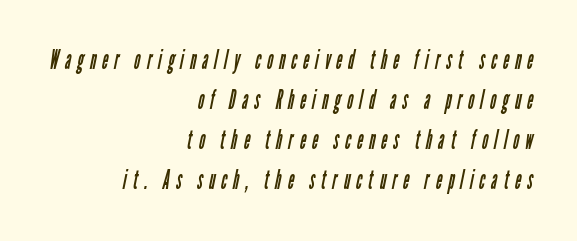
The image shows 26 px text type; set right-aligned, normal line spacing (1.54x), unusually wide letter spacing (+0.24 em), not underlined.
